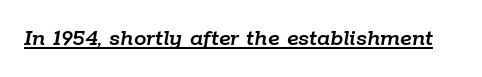
{"italic": "yes", "lean": "right", "slant_degrees": 9, "underline": "yes", "letter_spacing": "normal", "letter_spacing_em": 0.0, "glyph_px": 25}
